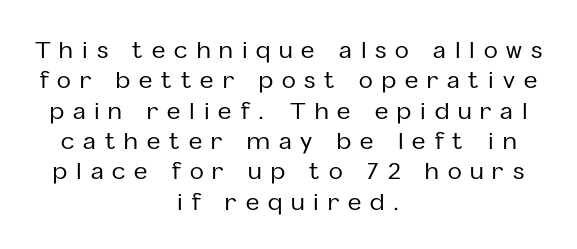
Q: Is the text italic (slanted)? A: No, it is upright.
Q: Is the text underlined? A: No.
Q: How is the paragraph aligned? A: Centered.
Q: Is the spacing between letters normal or unusually wide? A: Unusually wide.
Q: Is the spacing between lines tight, normal or loose? A: Normal.
